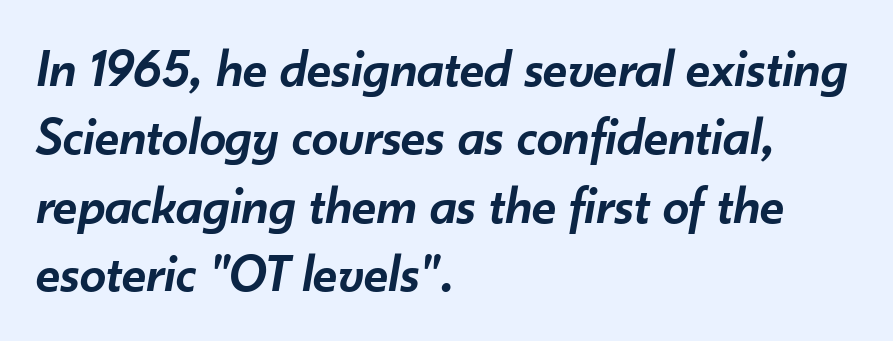
{"italic": "yes", "lean": "right", "slant_degrees": 10, "bold": "semi", "weight": "semibold", "width": "normal", "stroke_contrast": "low", "x_height": "small", "monospaced": "no", "underline": "no", "align": "left", "line_spacing": "normal", "line_spacing_ratio": 1.29, "letter_spacing": "normal", "letter_spacing_em": 0.0, "glyph_px": 53}
